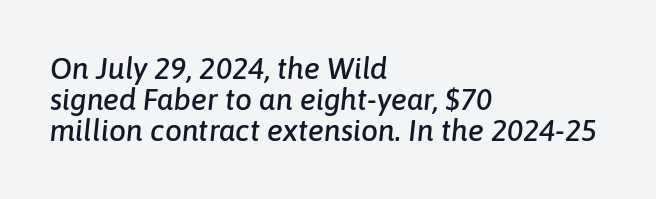
Glance below the letters and you will spot only blank space. There's an unmistakable incline to the writing here. The rag falls on the right side of this text block. The type is set solid horizontally, with unmodified tracking.
